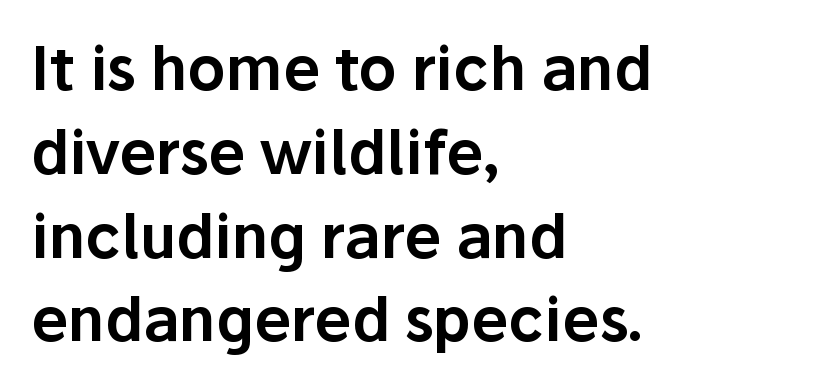
Honestly, there is no underline to notice here at all. The gaps between neighbouring characters are ordinary and unremarkable. How would I describe the line gaps? Plain and ordinary. If you drew a ruler down the left edge, every line would touch it.
